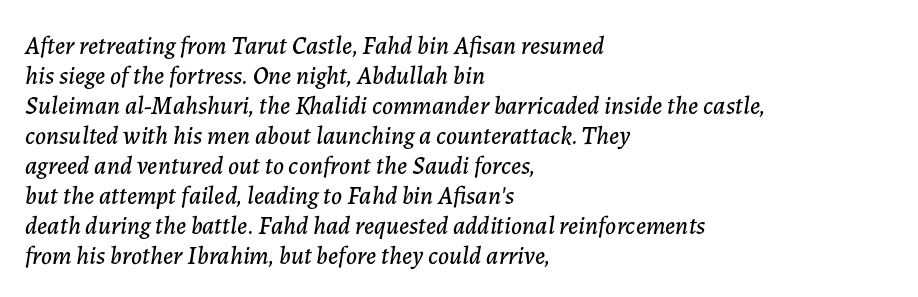
{"italic": "yes", "lean": "right", "slant_degrees": 7, "underline": "no", "align": "left", "line_spacing_ratio": 1.2, "letter_spacing": "normal", "letter_spacing_em": 0.0, "glyph_px": 25}
